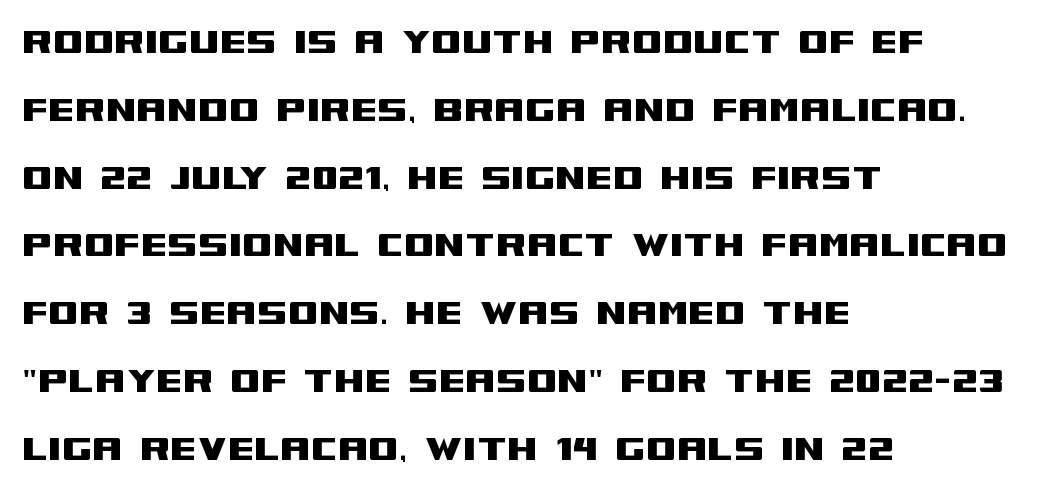
{"serif": "no", "italic": "no", "width": "wide", "stroke_contrast": "medium", "x_height": "large", "monospaced": "no", "underline": "no", "align": "left", "line_spacing": "normal", "line_spacing_ratio": 1.54, "letter_spacing": "normal", "letter_spacing_em": 0.0, "glyph_px": 44}
